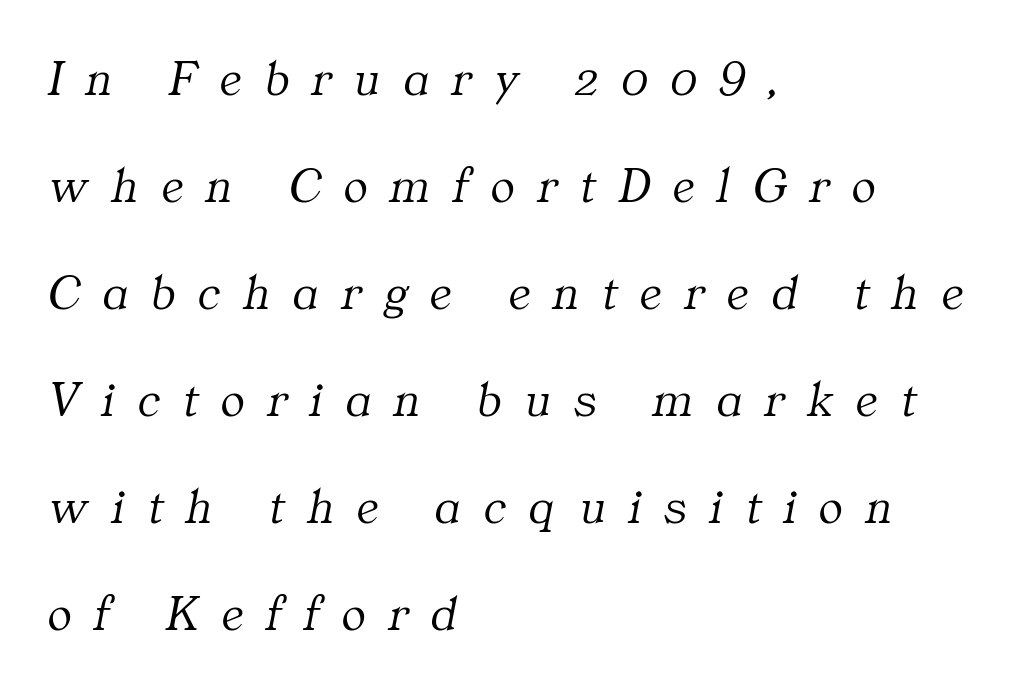
{"serif": "yes", "italic": "yes", "lean": "right", "slant_degrees": 11, "bold": "no", "weight": "light", "width": "normal", "stroke_contrast": "medium", "x_height": "medium", "monospaced": "no", "underline": "no", "align": "left", "line_spacing": "loose", "line_spacing_ratio": 2.14, "letter_spacing": "wide", "letter_spacing_em": 0.46, "glyph_px": 50}
